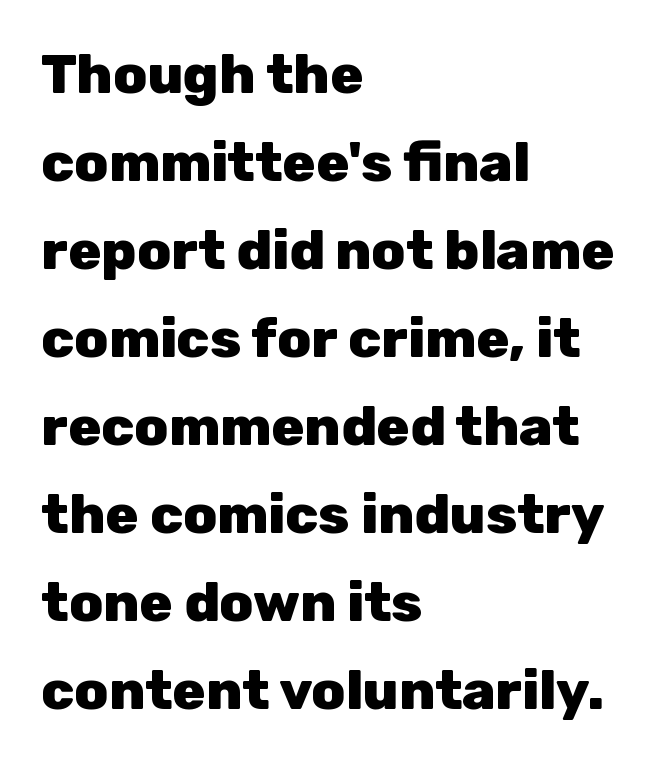
{"serif": "no", "italic": "no", "bold": "yes", "weight": "heavy", "width": "normal", "stroke_contrast": "low", "x_height": "medium", "monospaced": "no", "underline": "no", "align": "left", "line_spacing": "normal", "line_spacing_ratio": 1.6, "letter_spacing": "normal", "letter_spacing_em": 0.0, "glyph_px": 55}
